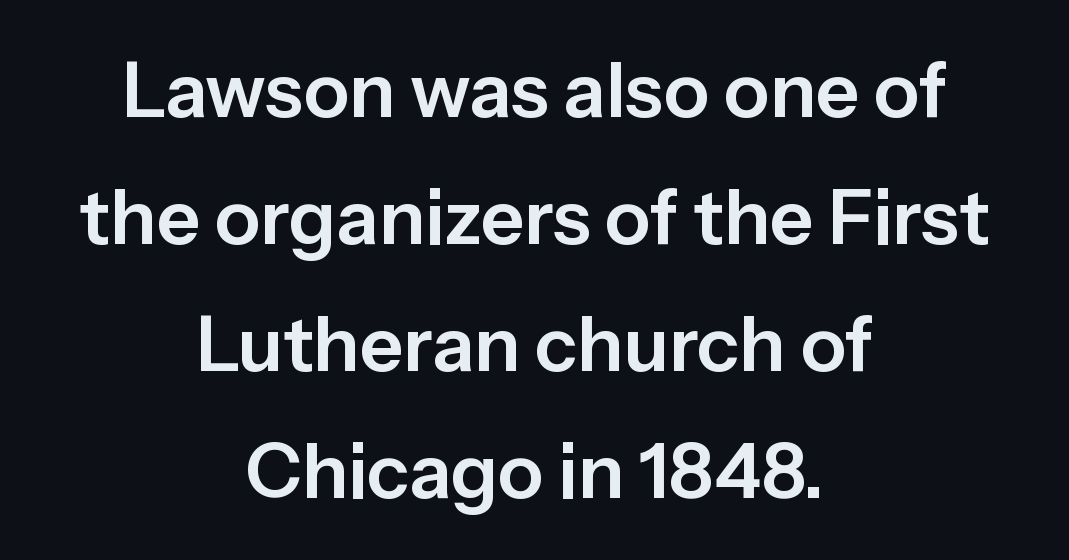
How are the letters spaced? Ordinarily, with no added tracking. The specimen reads as upright at a glance. Where is the straight margin? There isn't one; the lines are centered. Here the designer chose a conventional face with non-uniform glyph widths.
